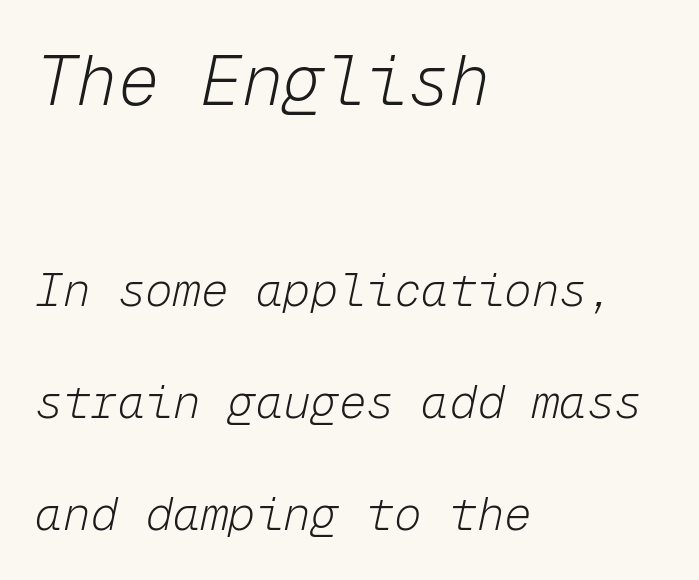
{"italic": "yes", "lean": "right", "slant_degrees": 12, "bold": "no", "weight": "light", "width": "normal", "stroke_contrast": "low", "x_height": "medium", "monospaced": "yes", "underline": "no", "align": "left", "line_spacing": "loose", "line_spacing_ratio": 2.44, "letter_spacing": "normal", "letter_spacing_em": 0.0, "larger_block": "first", "size_ratio": 1.5, "glyph_px": 69}
